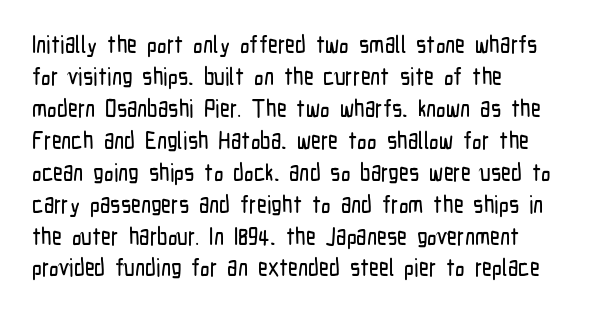
{"italic": "no", "underline": "no", "align": "left", "line_spacing": "normal", "line_spacing_ratio": 1.33, "letter_spacing": "normal", "letter_spacing_em": 0.0, "glyph_px": 24}
